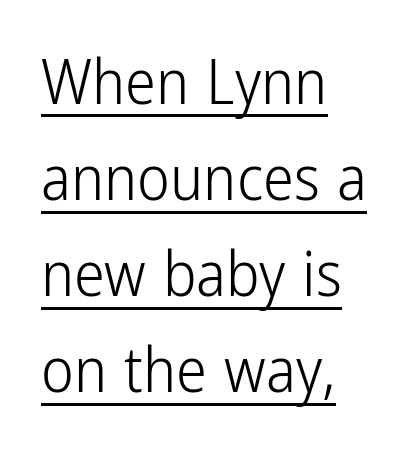
The image shows 62 px light, condensed sans-serif type, upright; set left-aligned, normal line spacing (1.55x), normal letter spacing, underlined; low stroke contrast and a medium x-height.
